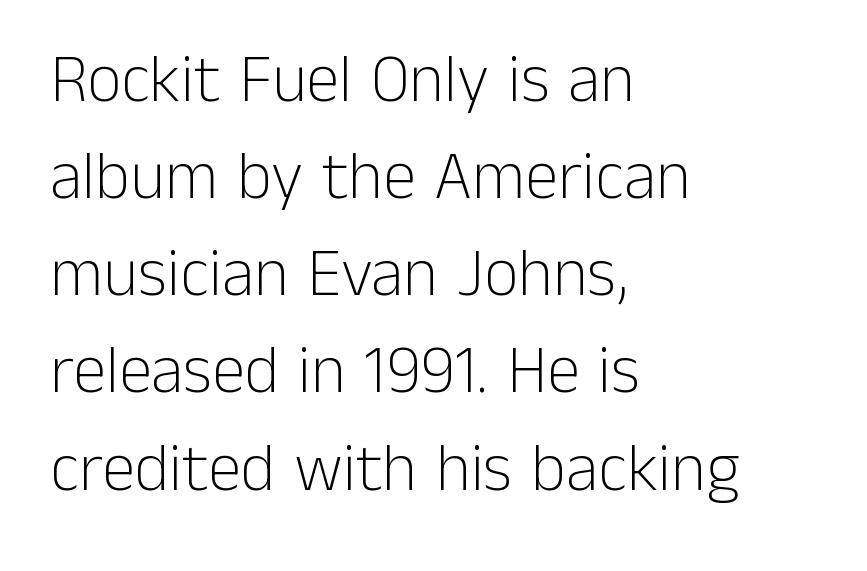
Stroke terminals: plain, sans-serif. The typesetting does not lean heavy: it is not bold. Letters rest on an invisible, unmarked baseline. The type is set solid horizontally, with unmodified tracking. Which margin do the lines hug? The left one — the right edge is uneven.
